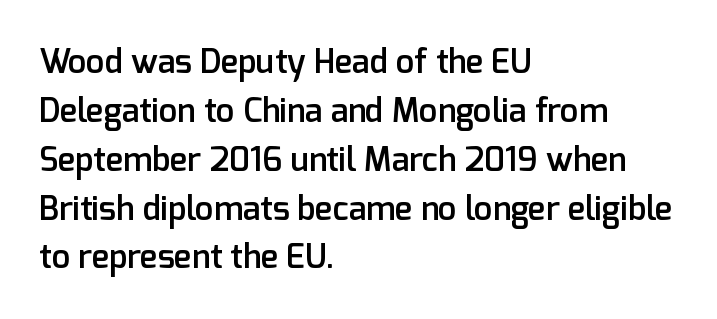
Compared with typical body copy, the letter spacing here is the same. Horizontal bands of white between lines are of average thickness. Posture: upright roman. What kind of face is this? One without serifs — a sans. Stroke thickness is moderately raised; the sample reads as semibold. Left-aligned paragraph, ragged on the right.
